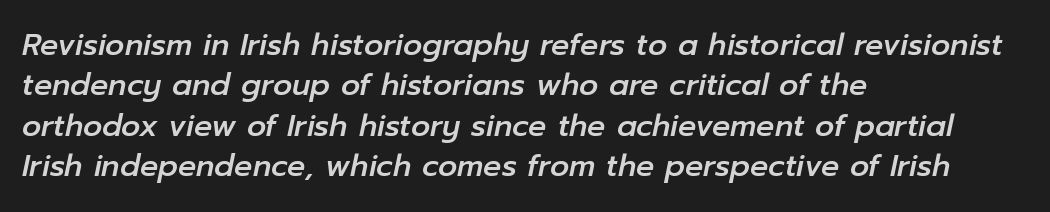
{"italic": "yes", "lean": "right", "slant_degrees": 12, "width": "normal", "stroke_contrast": "low", "x_height": "medium", "monospaced": "no", "underline": "no", "align": "left", "line_spacing": "normal", "line_spacing_ratio": 1.35, "letter_spacing": "normal", "letter_spacing_em": 0.0, "glyph_px": 30}
